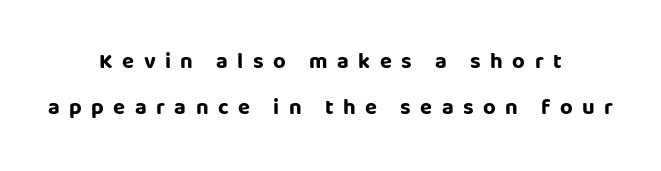
{"italic": "no", "bold": "yes", "underline": "no", "align": "center", "line_spacing": "loose", "line_spacing_ratio": 2.1, "letter_spacing": "wide", "letter_spacing_em": 0.43, "glyph_px": 22}
